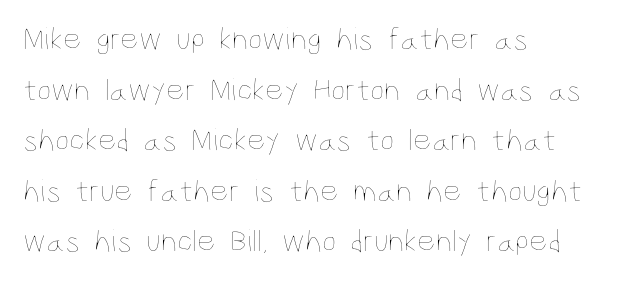
Q: Is the text bold? A: No.
Q: Is the text italic (slanted)? A: No, it is upright.
Q: Is the text underlined? A: No.
Q: How is the paragraph aligned? A: Left-aligned.
Q: Is the spacing between letters normal or unusually wide? A: Normal.
Q: Is the spacing between lines tight, normal or loose? A: Normal.
Q: Width (condensed, normal, or wide)? A: Condensed.
Q: Stroke contrast? A: Low.
Q: x-height? A: Large.
Q: Monospaced? A: No.
